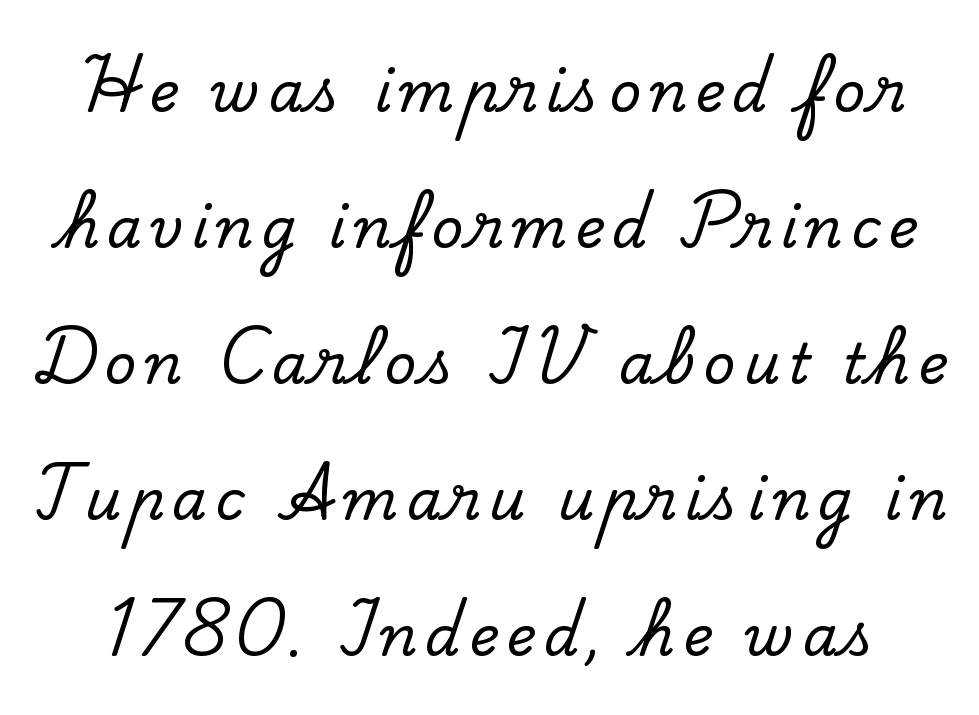
The glyphs are unaccompanied by any horizontal stroke below them. Vertical spacing — loose. The letters advance in unequal steps, a hallmark of proportional type.
